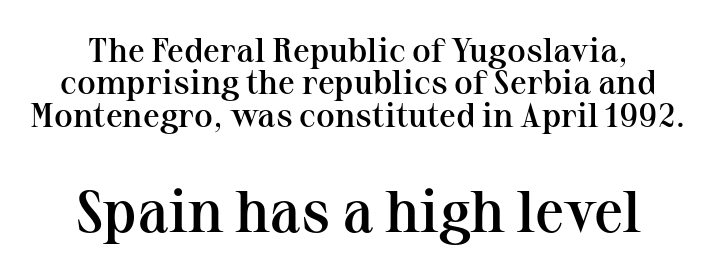
Q: Is the text bold? A: Semi-bold.
Q: Is the text italic (slanted)? A: No, it is upright.
Q: Is the typeface a serif or a sans-serif typeface? A: Serif.
Q: Is the text underlined? A: No.
Q: Is the spacing between letters normal or unusually wide? A: Normal.
Q: Is the spacing between lines tight, normal or loose? A: Tight.
Q: Which block of text is set in a larger size, the first (top) or the second (bottom)? A: The second (bottom) one.
Q: Width (condensed, normal, or wide)? A: Normal.
Q: Stroke contrast? A: Medium.
Q: x-height? A: Medium.
Q: Monospaced? A: No.
